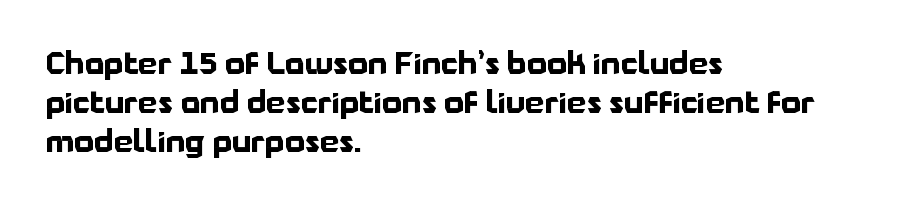
The image shows 31 px bold sans-serif type, upright; set left-aligned, normal line spacing (1.26x), normal letter spacing, not underlined; low stroke contrast and a medium x-height.
